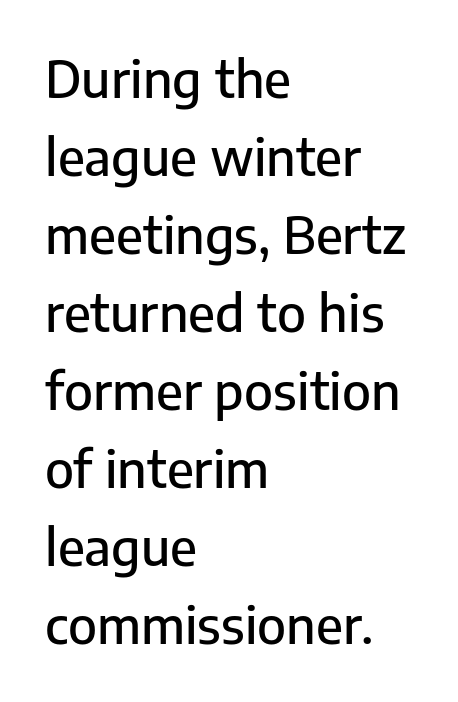
The image shows 51 px sans-serif type, upright; set left-aligned, normal line spacing (1.53x), normal letter spacing, not underlined; low stroke contrast and a medium x-height.
